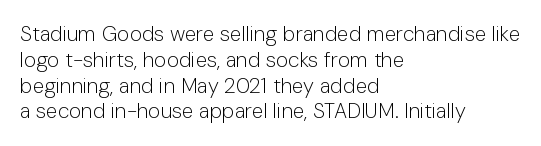
{"italic": "no", "bold": "no", "underline": "no", "align": "left", "line_spacing_ratio": 1.23, "letter_spacing": "normal", "letter_spacing_em": 0.0, "glyph_px": 21}
